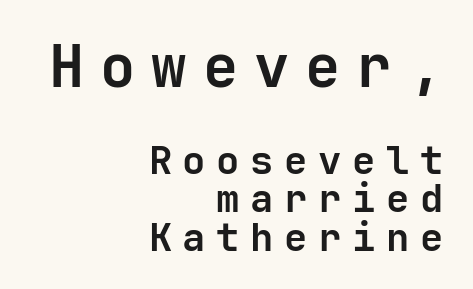
Q: Is the text bold? A: Yes.
Q: Is the text italic (slanted)? A: No, it is upright.
Q: Is the typeface a serif or a sans-serif typeface? A: Sans-serif.
Q: Is the text underlined? A: No.
Q: How is the paragraph aligned? A: Right-aligned.
Q: Is the spacing between letters normal or unusually wide? A: Unusually wide.
Q: Is the spacing between lines tight, normal or loose? A: Tight.
Q: Which block of text is set in a larger size, the first (top) or the second (bottom)? A: The first (top) one.
Q: Width (condensed, normal, or wide)? A: Normal.
Q: Stroke contrast? A: Low.
Q: x-height? A: Medium.
